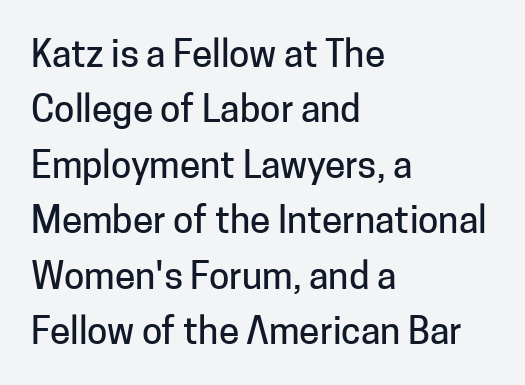
These lines are rendered in a variable-pitch font. A student would call this left alignment; a typographer would say flush left, rag right. Check under the words: just untouched page. The rows are spaced the way most documents space them.
